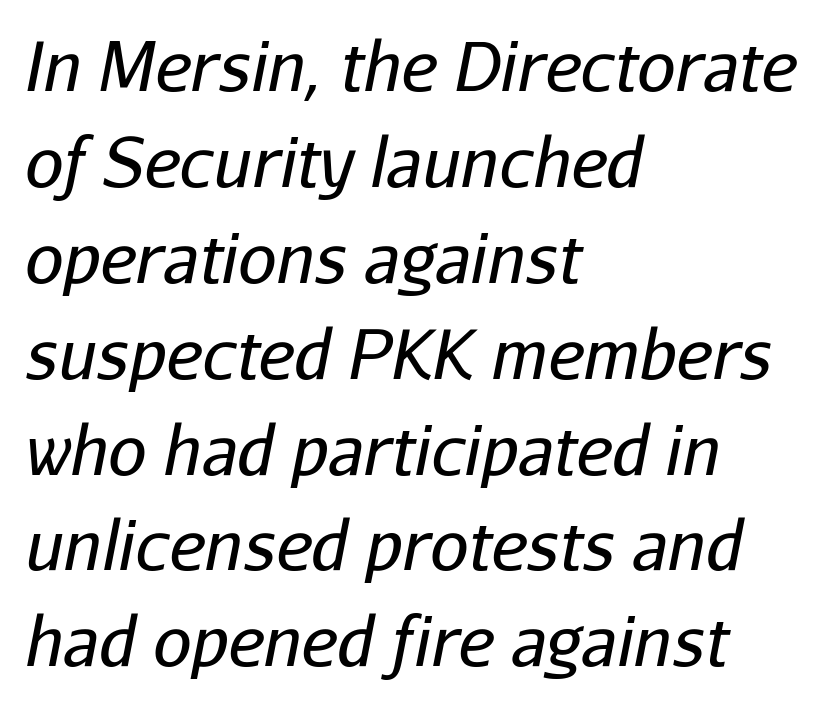
The image shows 68 px regular-weight type, italic (leaning right); set left-aligned, normal line spacing (1.41x), normal letter spacing, not underlined; low stroke contrast and a medium x-height.
